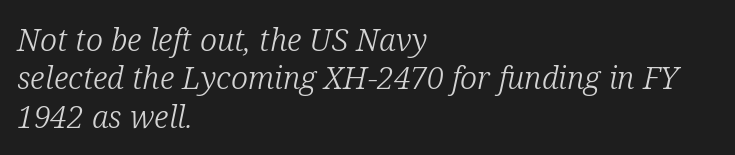
You could not count columns in this text — the font is proportionally spaced. Notice how the passage keeps a crisp vertical edge on the left only. The letterforms sit at book weight or below. Would a proofreader flag this as italicized? Yes. Font category for this specimen: serif.
